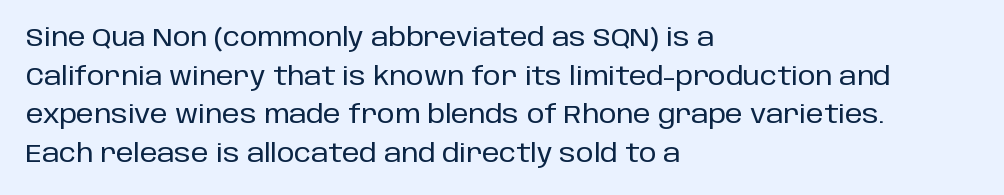
Q: Is the text italic (slanted)? A: No, it is upright.
Q: Is the text underlined? A: No.
Q: How is the paragraph aligned? A: Left-aligned.
Q: Is the spacing between letters normal or unusually wide? A: Normal.
Q: Is the spacing between lines tight, normal or loose? A: Normal.
